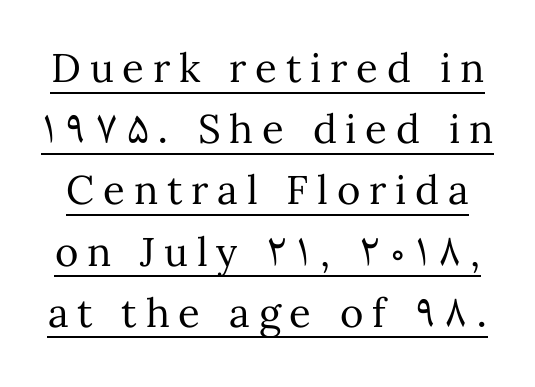
The image shows 40 px regular-weight type, upright; set normal line spacing (1.53x), unusually wide letter spacing (+0.22 em), underlined; medium stroke contrast and a medium x-height.
